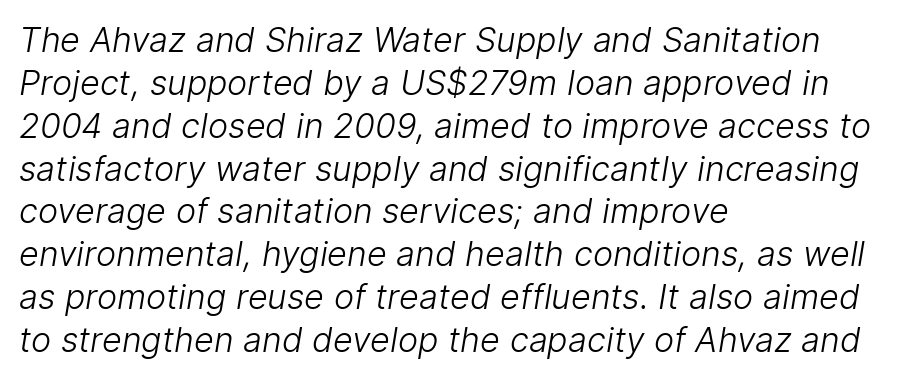
{"serif": "no", "bold": "no", "weight": "light", "width": "normal", "stroke_contrast": "low", "x_height": "medium", "monospaced": "no", "underline": "no", "align": "left", "line_spacing": "normal", "line_spacing_ratio": 1.26, "letter_spacing": "normal", "letter_spacing_em": 0.0, "glyph_px": 34}
